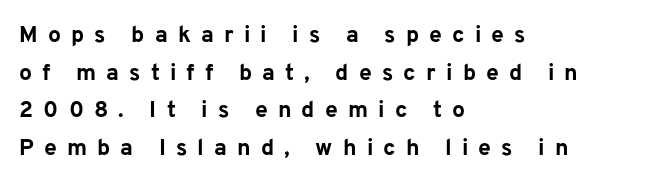
The image shows 23 px bold type, upright; set left-aligned, normal line spacing (1.64x), unusually wide letter spacing (+0.44 em), not underlined.
